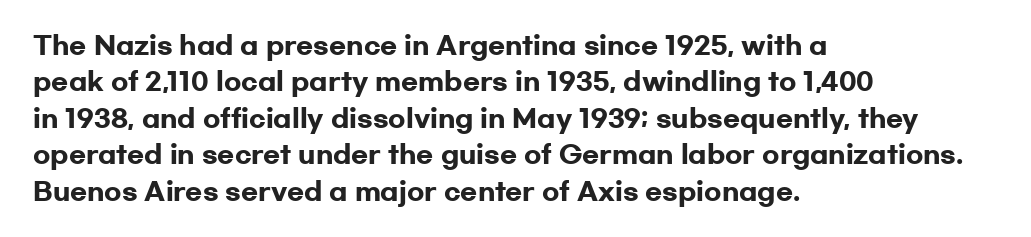
The letters are bold, with thick, heavy strokes. If you measured baseline to baseline, you'd find a middling distance. Posture: straight, roman, zero tilt. No word sits above an underline.
